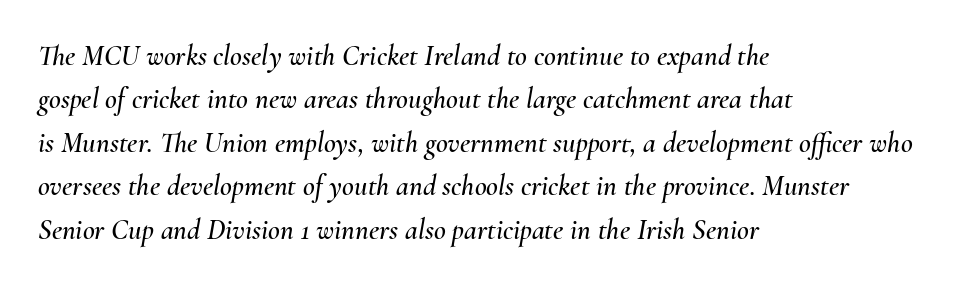
The image shows 29 px text type, italic (leaning right); set left-aligned, normal line spacing (1.5x), normal letter spacing, not underlined; medium stroke contrast and a small x-height.
